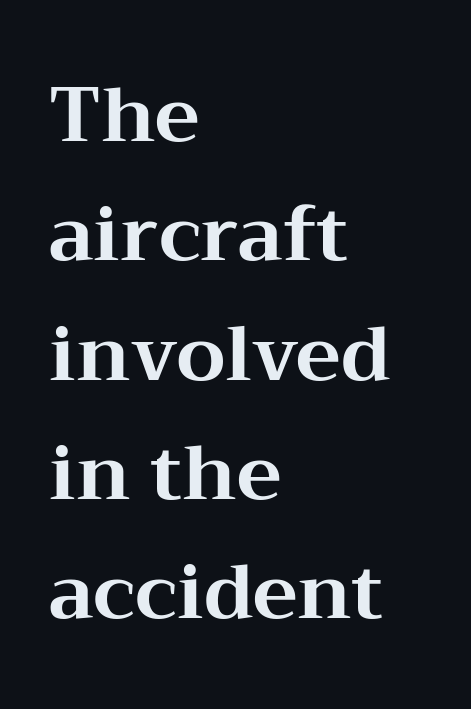
The words here are not underlined. These lines are set flush left with a ragged right edge. The letters advance in unequal steps, a hallmark of proportional type. The gaps between neighbouring characters are ordinary and unremarkable. Interline gaps are of average width in this sample. A typesetter would label this face a serif.
